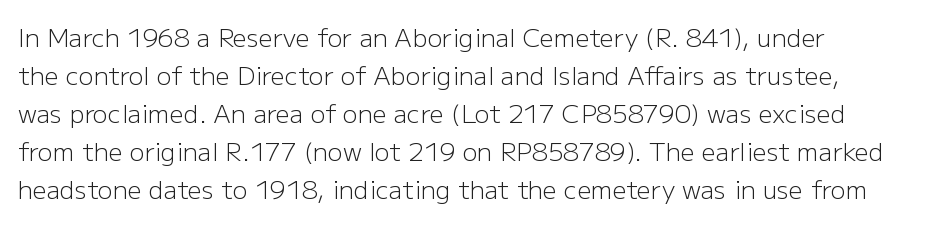
Q: Is the text bold? A: No.
Q: Is the text italic (slanted)? A: No, it is upright.
Q: Is the text underlined? A: No.
Q: How is the paragraph aligned? A: Left-aligned.
Q: Is the spacing between letters normal or unusually wide? A: Normal.
Q: Is the spacing between lines tight, normal or loose? A: Normal.
